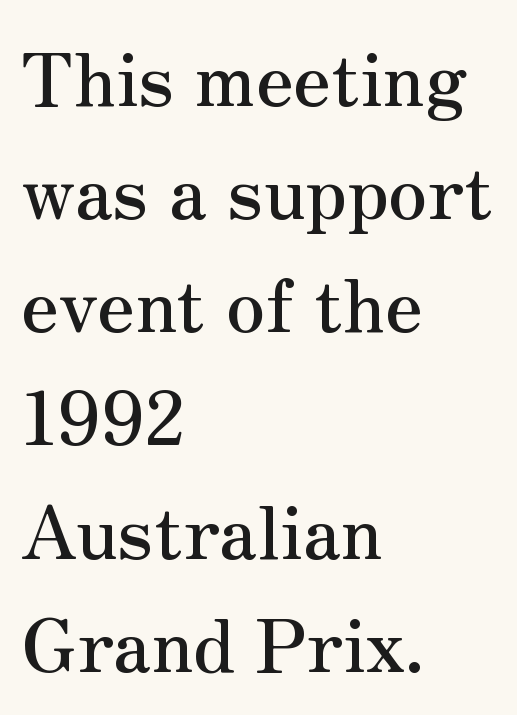
Q: Is the text italic (slanted)? A: No, it is upright.
Q: Is the typeface a serif or a sans-serif typeface? A: Serif.
Q: Is the text underlined? A: No.
Q: How is the paragraph aligned? A: Left-aligned.
Q: Is the spacing between letters normal or unusually wide? A: Normal.
Q: Is the spacing between lines tight, normal or loose? A: Normal.
Q: Width (condensed, normal, or wide)? A: Normal.
Q: Stroke contrast? A: Medium.
Q: x-height? A: Small.
Q: Monospaced? A: No.
